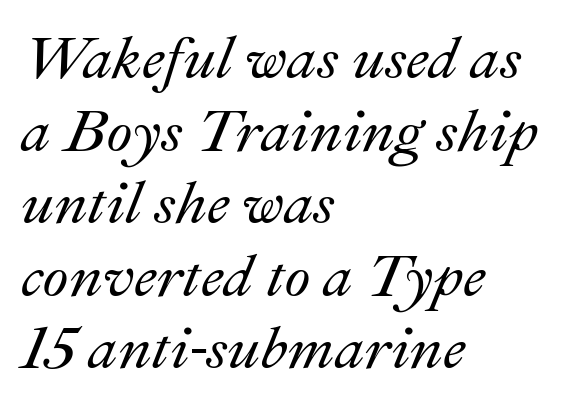
The image shows 60 px text type, italic (leaning right); set left-aligned, line spacing 1.21x, normal letter spacing, not underlined; medium stroke contrast and a small x-height.
